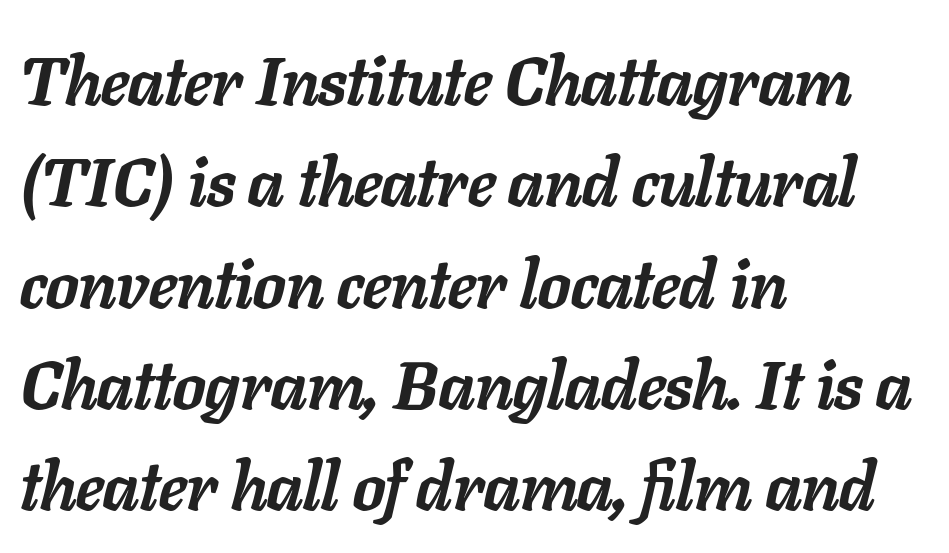
Q: Is the text bold? A: Yes.
Q: Is the text italic (slanted)? A: Yes, it leans right by about 11 degrees.
Q: Is the text underlined? A: No.
Q: How is the paragraph aligned? A: Left-aligned.
Q: Is the spacing between letters normal or unusually wide? A: Normal.
Q: Is the spacing between lines tight, normal or loose? A: Normal.
Q: Width (condensed, normal, or wide)? A: Normal.
Q: Stroke contrast? A: Low.
Q: x-height? A: Medium.
Q: Monospaced? A: No.
